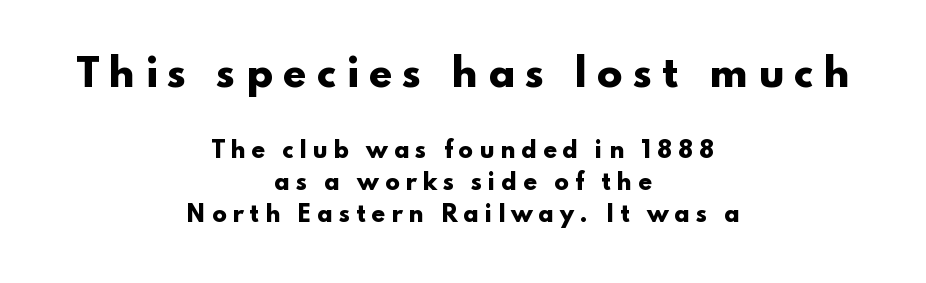
The passage shown is typed in a proportional face where columns would drift. Look at the bottom of the vertical strokes: they stop flat, with no serifs. Line spacing here is normal. Bigger letters appear in the top chunk; the bottom chunk is reduced.
